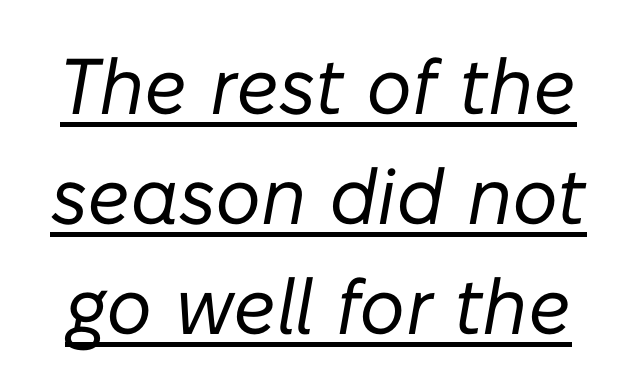
{"italic": "yes", "lean": "right", "slant_degrees": 10, "bold": "no", "weight": "regular", "width": "normal", "stroke_contrast": "low", "x_height": "medium", "monospaced": "no", "underline": "yes", "line_spacing": "normal", "line_spacing_ratio": 1.39, "letter_spacing": "normal", "letter_spacing_em": 0.0, "glyph_px": 79}
